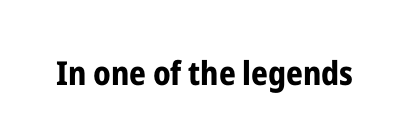
The image shows 33 px bold, condensed sans-serif type, upright; set normal letter spacing, not underlined; low stroke contrast and a medium x-height.
